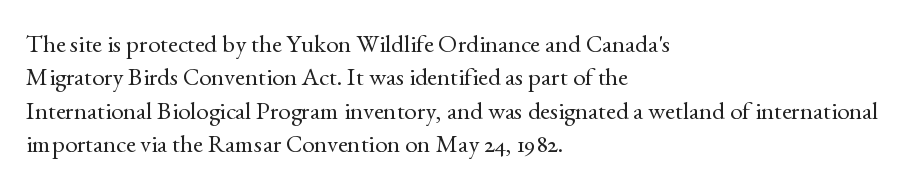
Notice how the stems are strictly vertical — no italics here. Clear beneath every line of the passage. Compared with typical paragraphs, the rows here are spaced about the same. The letters look calm and open, with moderate or lighter stems. Spacing between characters is what you'd get straight out of the box.
